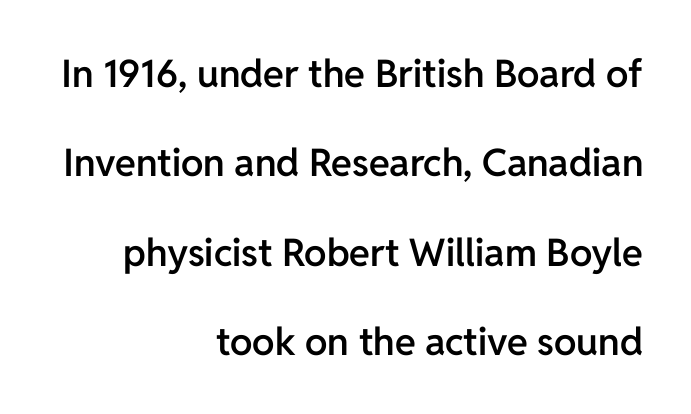
The image shows 38 px semibold sans-serif type, upright; set right-aligned, loose line spacing (2.35x), normal letter spacing, not underlined; low stroke contrast and a medium x-height.
